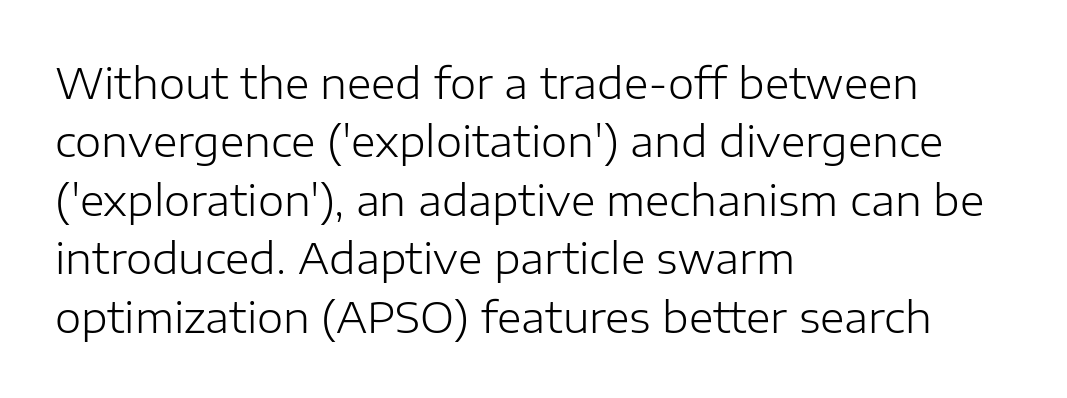
Q: Is the text bold? A: No.
Q: Is the text italic (slanted)? A: No, it is upright.
Q: Is the typeface a serif or a sans-serif typeface? A: Sans-serif.
Q: Is the text underlined? A: No.
Q: How is the paragraph aligned? A: Left-aligned.
Q: Is the spacing between letters normal or unusually wide? A: Normal.
Q: Is the spacing between lines tight, normal or loose? A: Normal.
Q: Width (condensed, normal, or wide)? A: Normal.
Q: Stroke contrast? A: Low.
Q: x-height? A: Medium.
Q: Monospaced? A: No.
